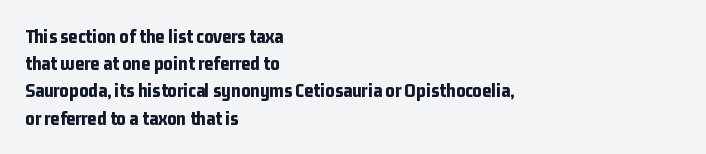
Q: Is the text bold? A: Yes.
Q: Is the text italic (slanted)? A: No, it is upright.
Q: Is the text underlined? A: No.
Q: How is the paragraph aligned? A: Left-aligned.
Q: Is the spacing between letters normal or unusually wide? A: Normal.
Q: Is the spacing between lines tight, normal or loose? A: Normal.
